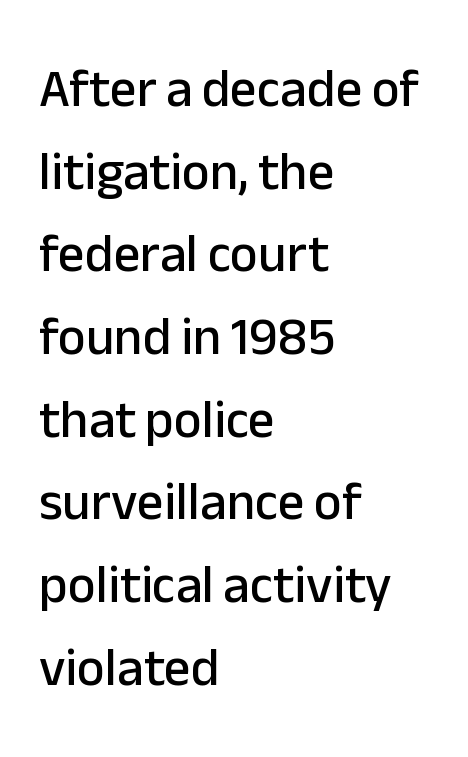
Unmarked baselines from the first word to the last. Leftover space on each line is placed entirely after the last word. No feet cap the strokes, marking this as sans-serif type. Glyph-to-glyph distance matches everyday printed text.
